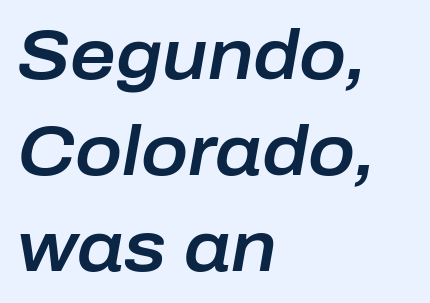
The image shows 70 px text type, italic (leaning right); set left-aligned, normal line spacing (1.37x), normal letter spacing, not underlined; low stroke contrast and a medium x-height.
